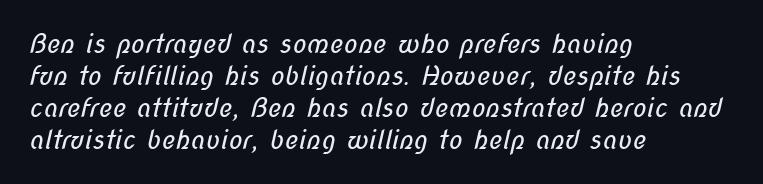
The weight tops out at a normal text grade. Casual observation: everything's shoved over to the left. The line texture is even and compact thanks to regular tracking. The zone under the glyphs is completely vacant.
